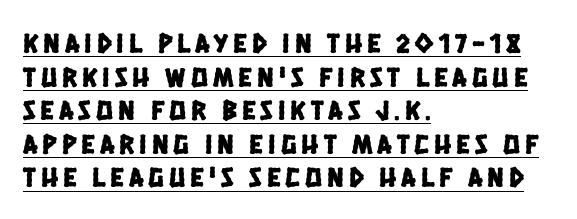
Q: Is the typeface a serif or a sans-serif typeface? A: Sans-serif.
Q: Is the text underlined? A: Yes.
Q: How is the paragraph aligned? A: Left-aligned.
Q: Width (condensed, normal, or wide)? A: Condensed.
Q: Stroke contrast? A: Low.
Q: x-height? A: Large.
Q: Monospaced? A: No.
